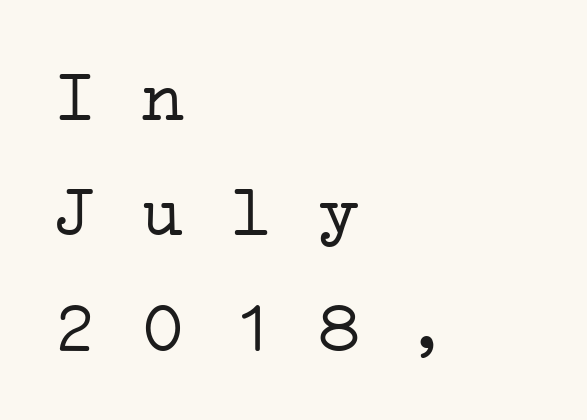
Q: Is the text bold? A: No.
Q: Is the typeface a serif or a sans-serif typeface? A: Serif.
Q: Is the text underlined? A: No.
Q: How is the paragraph aligned? A: Left-aligned.
Q: Is the spacing between letters normal or unusually wide? A: Normal.
Q: Is the spacing between lines tight, normal or loose? A: Normal.
Q: Width (condensed, normal, or wide)? A: Wide.
Q: Stroke contrast? A: Low.
Q: x-height? A: Medium.
Q: Monospaced? A: Yes.
